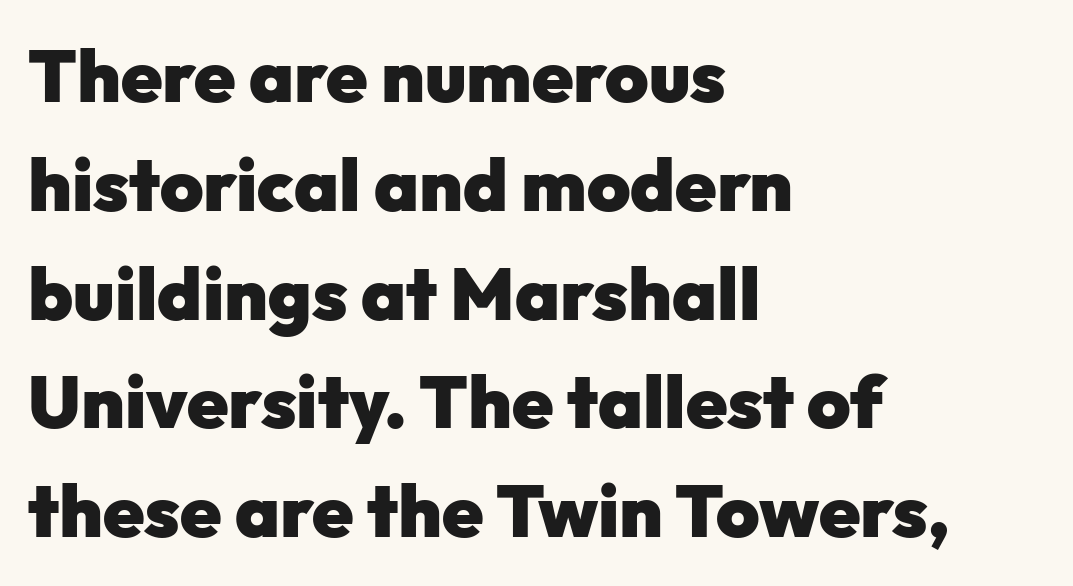
{"serif": "no", "italic": "no", "bold": "yes", "weight": "heavy", "width": "normal", "stroke_contrast": "low", "x_height": "medium", "monospaced": "no", "underline": "no", "align": "left", "line_spacing": "normal", "line_spacing_ratio": 1.47, "letter_spacing": "normal", "letter_spacing_em": 0.0, "glyph_px": 74}
